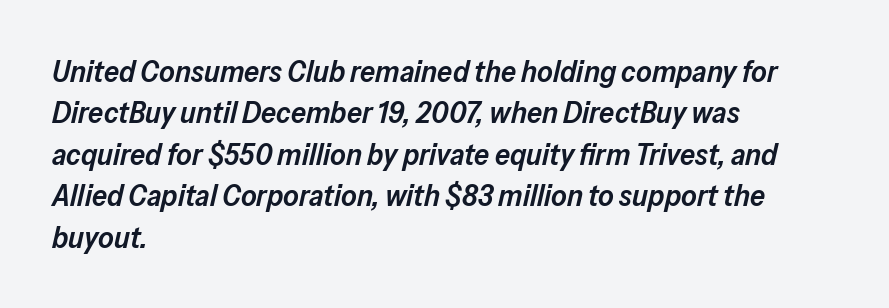
The image shows 30 px semibold type, italic (leaning right); set left-aligned, normal line spacing (1.38x), normal letter spacing, not underlined; low stroke contrast and a medium x-height.
